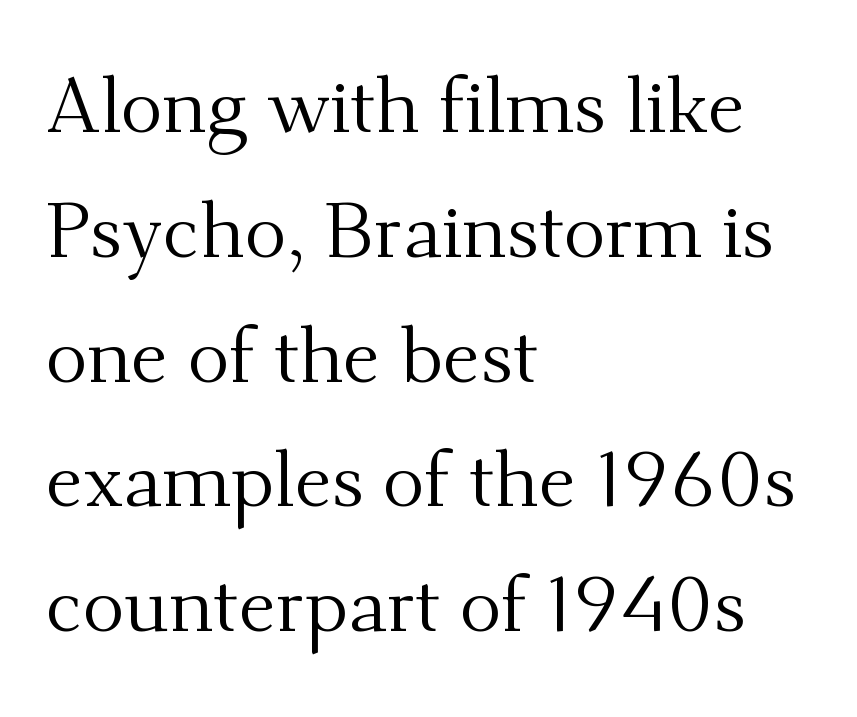
Q: Is the text bold? A: No.
Q: Is the text italic (slanted)? A: No, it is upright.
Q: Is the typeface a serif or a sans-serif typeface? A: Serif.
Q: Is the text underlined? A: No.
Q: How is the paragraph aligned? A: Left-aligned.
Q: Is the spacing between letters normal or unusually wide? A: Normal.
Q: Is the spacing between lines tight, normal or loose? A: Normal.
Q: Width (condensed, normal, or wide)? A: Normal.
Q: Stroke contrast? A: Medium.
Q: x-height? A: Small.
Q: Monospaced? A: No.
